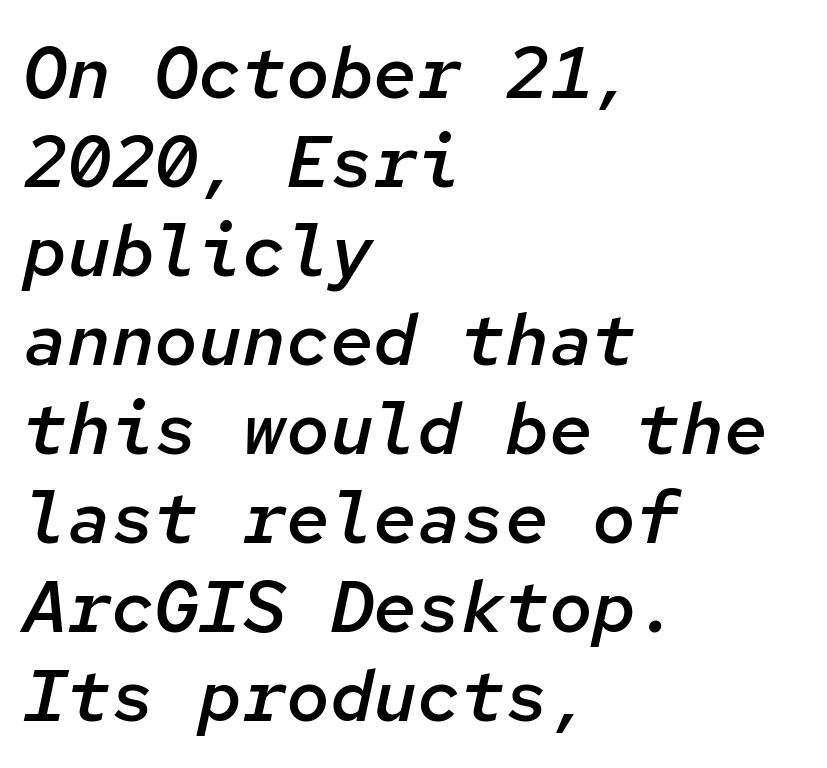
{"italic": "yes", "lean": "right", "slant_degrees": 12, "bold": "semi", "weight": "semibold", "width": "normal", "stroke_contrast": "low", "x_height": "medium", "monospaced": "yes", "underline": "no", "align": "left", "line_spacing_ratio": 1.22, "letter_spacing": "normal", "letter_spacing_em": 0.0, "glyph_px": 73}
